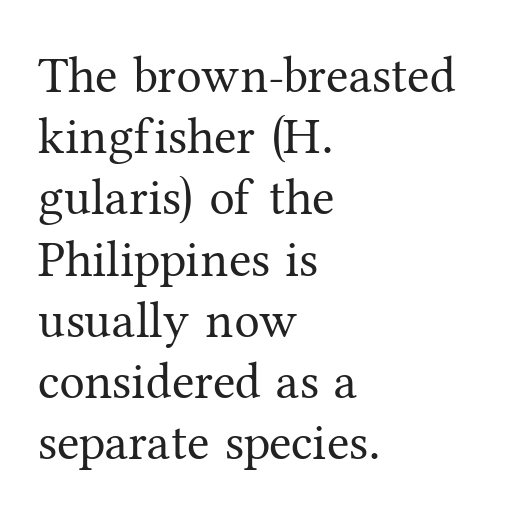
{"serif": "yes", "italic": "no", "bold": "no", "weight": "regular", "width": "normal", "stroke_contrast": "medium", "x_height": "medium", "monospaced": "no", "underline": "no", "align": "left", "line_spacing_ratio": 1.2, "letter_spacing": "normal", "letter_spacing_em": 0.0, "glyph_px": 51}
